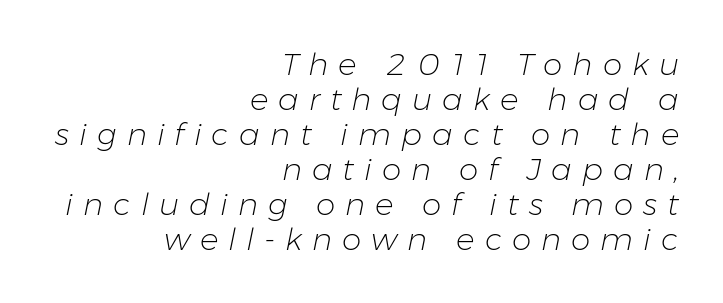
The image shows 31 px light type, italic (leaning right); set right-aligned, tight line spacing (1.13x), unusually wide letter spacing (+0.32 em), not underlined; low stroke contrast and a medium x-height.
